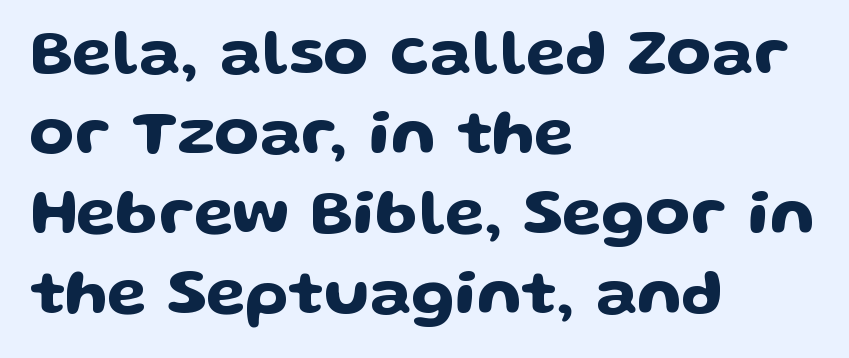
This sample uses an upright cut, with every glyph sitting square on the baseline. Does extra space separate the letters? No, they use regular spacing. Leftover space on each line is placed entirely after the last word. Rule under the text: the space is simply empty. Nope, no serifs anywhere on these letters. Spacing verdict: proportional, widths tailored to each character.
